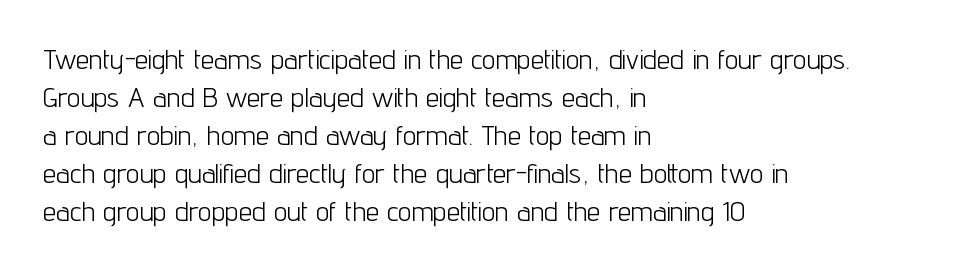
The image shows 27 px text type, upright; set left-aligned, normal line spacing (1.41x), normal letter spacing, not underlined.
